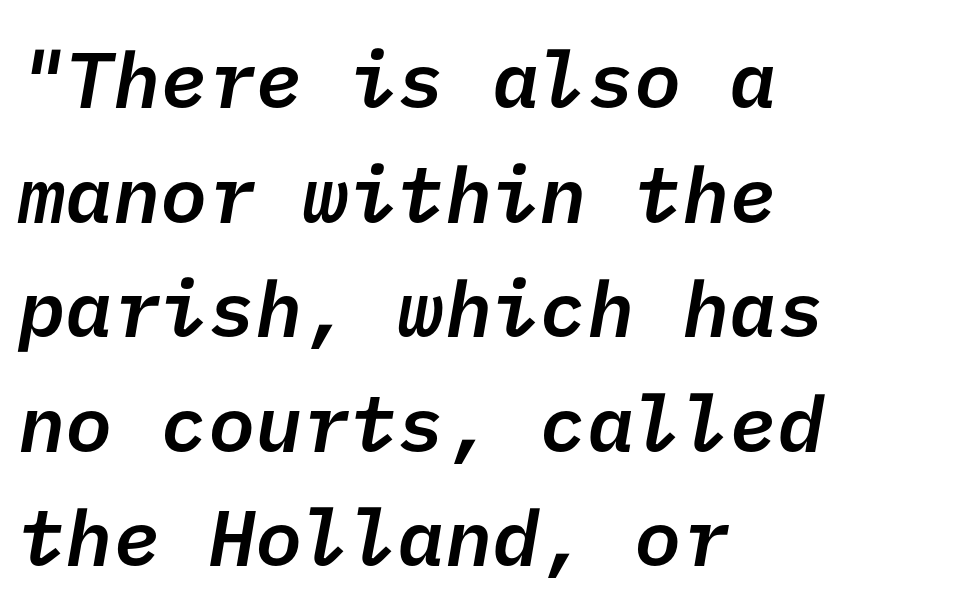
Q: Is the text bold? A: Semi-bold.
Q: Is the typeface a serif or a sans-serif typeface? A: Sans-serif.
Q: Is the text underlined? A: No.
Q: How is the paragraph aligned? A: Left-aligned.
Q: Is the spacing between letters normal or unusually wide? A: Normal.
Q: Is the spacing between lines tight, normal or loose? A: Normal.
Q: Width (condensed, normal, or wide)? A: Normal.
Q: Stroke contrast? A: Low.
Q: x-height? A: Medium.
